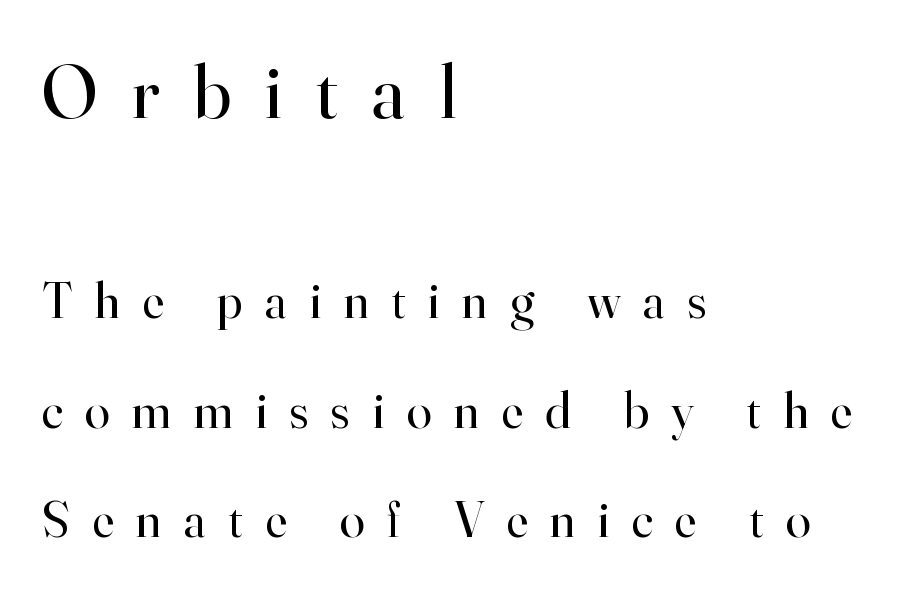
{"serif": "yes", "italic": "no", "bold": "no", "weight": "regular", "width": "normal", "stroke_contrast": "high", "x_height": "small", "monospaced": "no", "underline": "no", "align": "left", "line_spacing": "loose", "line_spacing_ratio": 2.14, "letter_spacing": "wide", "letter_spacing_em": 0.44, "larger_block": "first", "size_ratio": 1.51, "glyph_px": 77}
